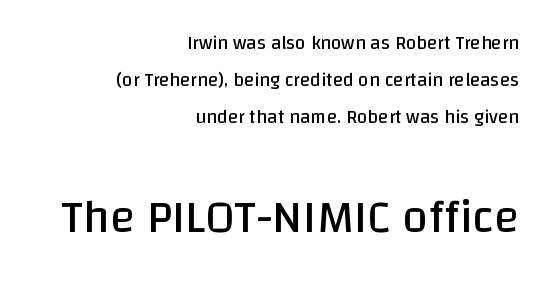
{"serif": "no", "italic": "no", "bold": "no", "weight": "regular", "width": "normal", "stroke_contrast": "low", "x_height": "large", "monospaced": "no", "underline": "no", "align": "right", "line_spacing": "loose", "line_spacing_ratio": 1.96, "letter_spacing": "normal", "letter_spacing_em": 0.0, "larger_block": "second", "size_ratio": 2.47, "glyph_px": 47}
